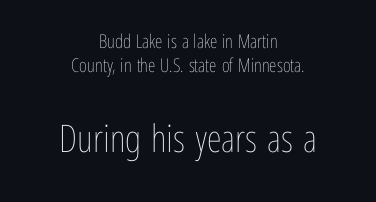
The image shows 38 px thin, condensed type, upright; set centered, line spacing 1.24x, normal letter spacing, not underlined; the second (bottom) block is 2.0x larger; low stroke contrast and a medium x-height.
